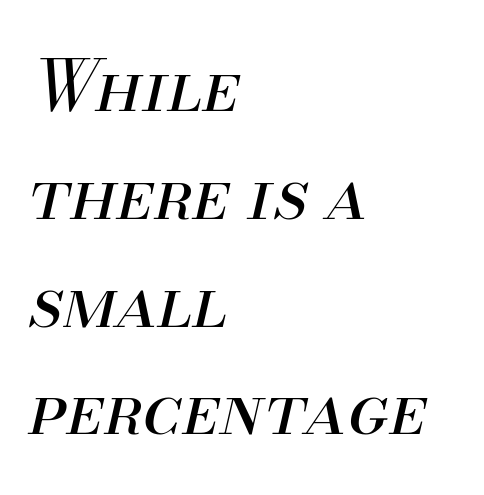
The image shows 70 px regular-weight type, italic (leaning right); set left-aligned, normal line spacing (1.54x), normal letter spacing, not underlined; medium stroke contrast and a small x-height.
